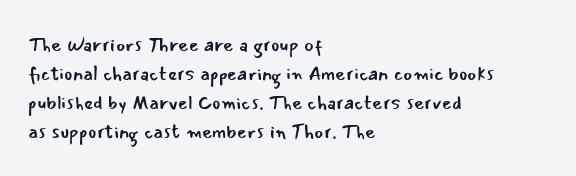
Q: Is the text bold? A: No.
Q: Is the text italic (slanted)? A: No, it is upright.
Q: Is the text underlined? A: No.
Q: How is the paragraph aligned? A: Left-aligned.
Q: Is the spacing between letters normal or unusually wide? A: Normal.
Q: Is the spacing between lines tight, normal or loose? A: Normal.
